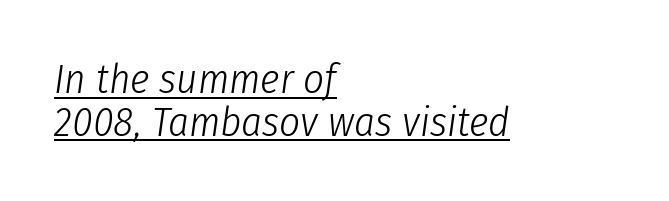
Would a proofreader flag this as italicized? Yes. Each line starts at the same left margin while the right side varies. No chunkiness to these letters — they're not bold. Think of a printed novel: that variable character pitch is what you see here.
